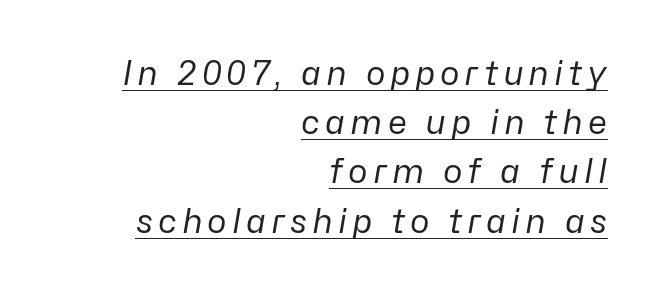
Q: Is the text bold? A: No.
Q: Is the text italic (slanted)? A: Yes, it leans right by about 10 degrees.
Q: Is the text underlined? A: Yes.
Q: How is the paragraph aligned? A: Right-aligned.
Q: Is the spacing between lines tight, normal or loose? A: Normal.
Q: Width (condensed, normal, or wide)? A: Normal.
Q: Stroke contrast? A: Low.
Q: x-height? A: Medium.
Q: Monospaced? A: No.
